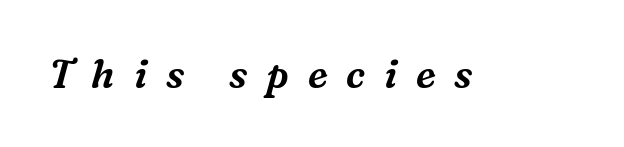
{"serif": "yes", "italic": "yes", "lean": "right", "slant_degrees": 16, "width": "normal", "stroke_contrast": "medium", "x_height": "medium", "monospaced": "no", "underline": "no", "letter_spacing": "wide", "letter_spacing_em": 0.48, "glyph_px": 39}
